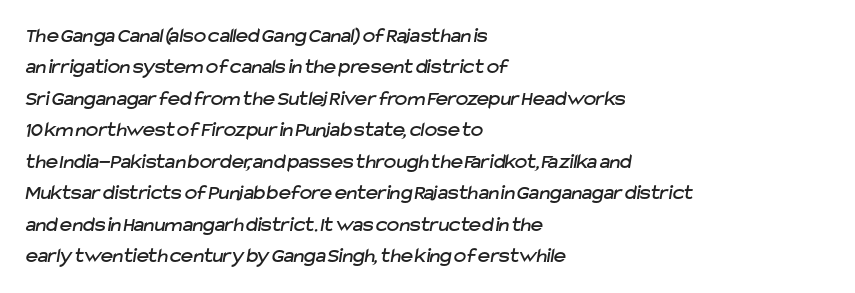
{"underline": "no", "align": "left", "line_spacing": "normal", "line_spacing_ratio": 1.5, "letter_spacing": "normal", "letter_spacing_em": 0.0, "glyph_px": 21}
